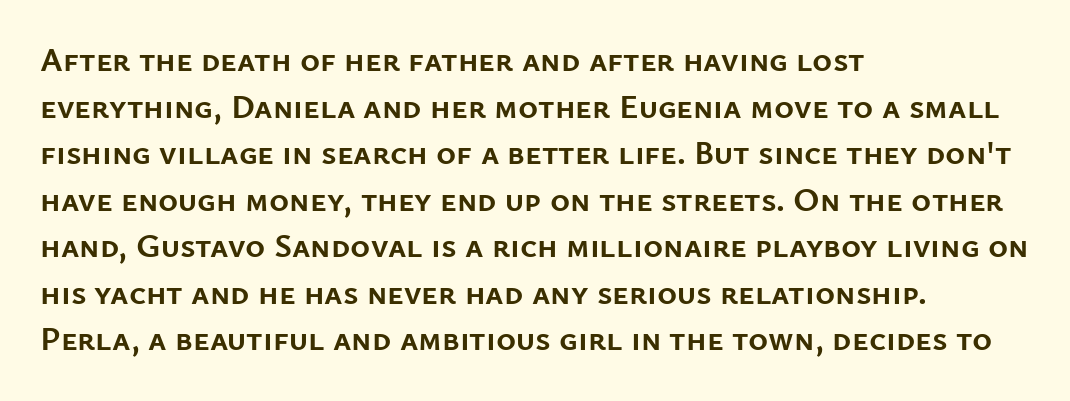
Q: Is the text bold? A: Yes.
Q: Is the text italic (slanted)? A: No, it is upright.
Q: Is the typeface a serif or a sans-serif typeface? A: Sans-serif.
Q: Is the text underlined? A: No.
Q: How is the paragraph aligned? A: Left-aligned.
Q: Is the spacing between letters normal or unusually wide? A: Normal.
Q: Is the spacing between lines tight, normal or loose? A: Normal.
Q: Width (condensed, normal, or wide)? A: Normal.
Q: Stroke contrast? A: Low.
Q: x-height? A: Medium.
Q: Monospaced? A: No.
